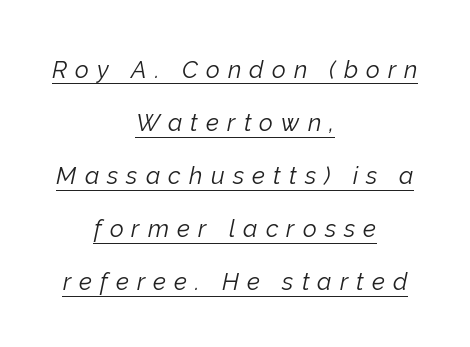
The image shows 24 px text type, italic (leaning right); set centered, loose line spacing (2.21x), unusually wide letter spacing (+0.34 em), underlined.
